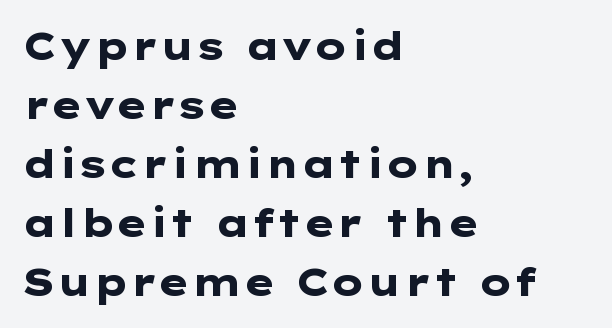
{"serif": "no", "italic": "no", "bold": "yes", "weight": "heavy", "width": "wide", "stroke_contrast": "low", "x_height": "medium", "underline": "no", "align": "left", "line_spacing": "normal", "line_spacing_ratio": 1.55, "letter_spacing": "normal", "letter_spacing_em": 0.0, "glyph_px": 38}
